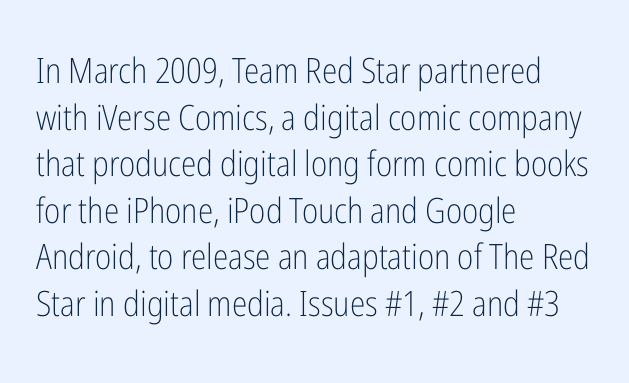
Q: Is the text bold? A: No.
Q: Is the text italic (slanted)? A: No, it is upright.
Q: Is the typeface a serif or a sans-serif typeface? A: Sans-serif.
Q: Is the text underlined? A: No.
Q: How is the paragraph aligned? A: Left-aligned.
Q: Is the spacing between letters normal or unusually wide? A: Normal.
Q: Is the spacing between lines tight, normal or loose? A: Normal.
Q: Width (condensed, normal, or wide)? A: Condensed.
Q: Stroke contrast? A: Low.
Q: x-height? A: Medium.
Q: Monospaced? A: No.
